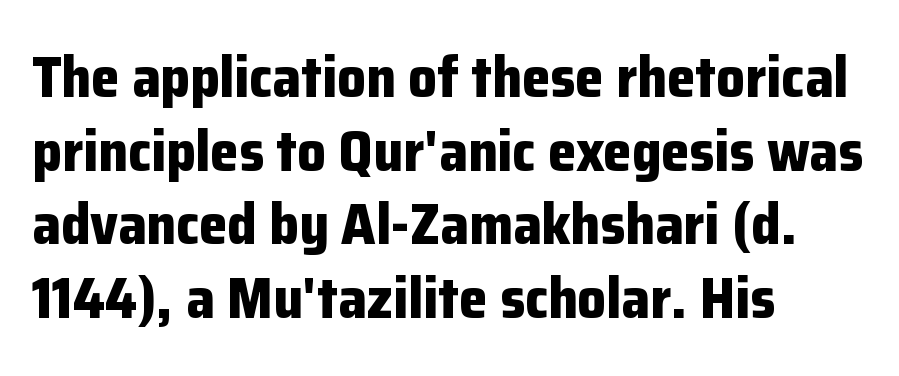
The image shows 57 px bold sans-serif type, upright; set left-aligned, normal line spacing (1.29x), normal letter spacing, not underlined; low stroke contrast and a medium x-height.
